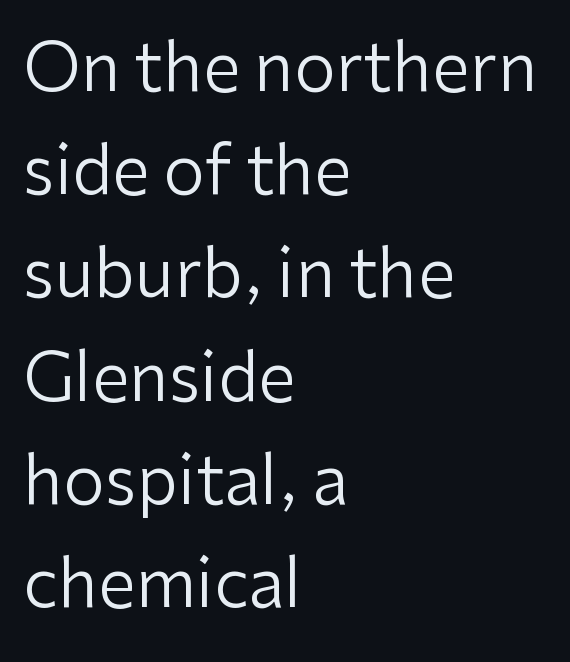
Q: Is the text bold? A: No.
Q: Is the text italic (slanted)? A: No, it is upright.
Q: Is the typeface a serif or a sans-serif typeface? A: Sans-serif.
Q: Is the text underlined? A: No.
Q: How is the paragraph aligned? A: Left-aligned.
Q: Is the spacing between letters normal or unusually wide? A: Normal.
Q: Is the spacing between lines tight, normal or loose? A: Normal.
Q: Width (condensed, normal, or wide)? A: Normal.
Q: Stroke contrast? A: Low.
Q: x-height? A: Medium.
Q: Monospaced? A: No.
